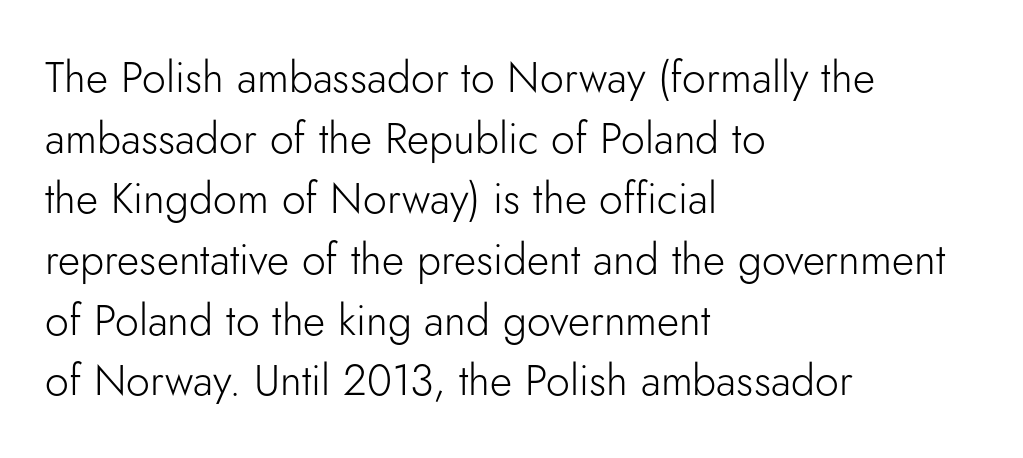
No italicization has been applied; the sample stays upright. Does extra space separate the letters? No, they use regular spacing. The leading is moderate, giving the passage an even texture. Left-aligned paragraph, ragged on the right. Grotesque or geometric, the face here clearly has no serifs. Think of a printed novel: that variable character pitch is what you see here.
